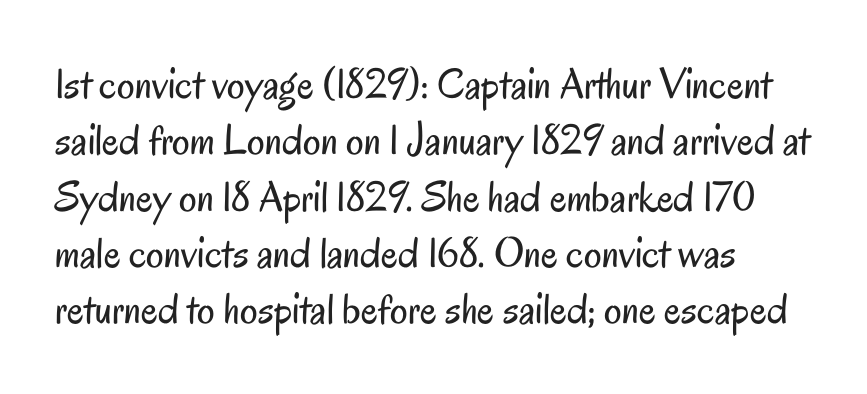
This rendering leaves character spacing at its baseline value. Spacing verdict: proportional, widths tailored to each character. A light-to-regular cut is what we see here. Note: no serifs on the glyphs.
